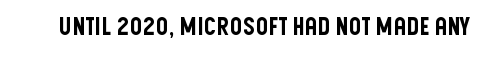
Q: Is the text italic (slanted)? A: No, it is upright.
Q: Is the text underlined? A: No.
Q: Is the spacing between letters normal or unusually wide? A: Normal.
